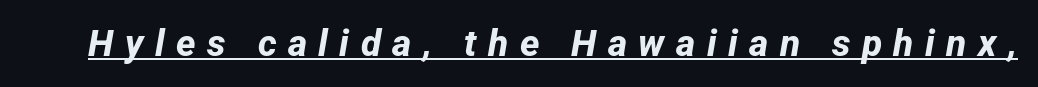
Q: Is the text bold? A: Yes.
Q: Is the typeface a serif or a sans-serif typeface? A: Sans-serif.
Q: Is the text underlined? A: Yes.
Q: Is the spacing between letters normal or unusually wide? A: Unusually wide.
Q: Width (condensed, normal, or wide)? A: Normal.
Q: Stroke contrast? A: Low.
Q: x-height? A: Medium.
Q: Monospaced? A: No.
